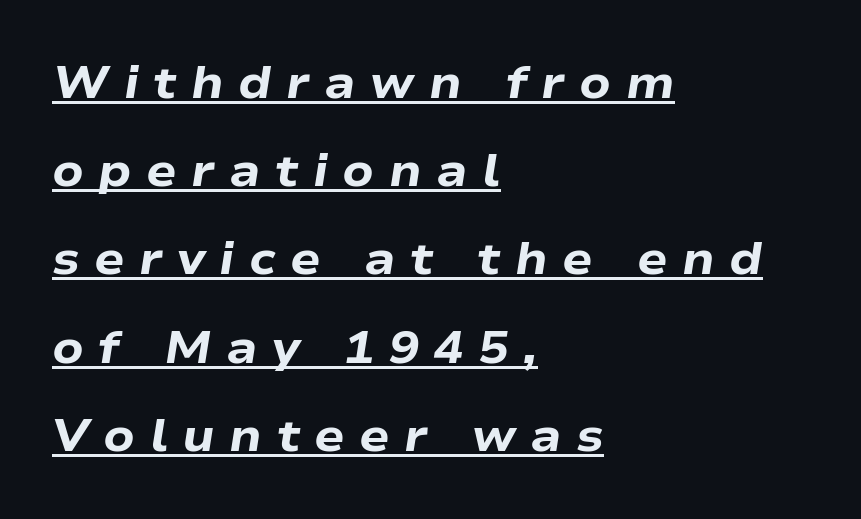
{"italic": "yes", "lean": "right", "slant_degrees": 9, "bold": "yes", "weight": "heavy", "width": "wide", "stroke_contrast": "low", "x_height": "medium", "monospaced": "no", "underline": "yes", "align": "left", "line_spacing": "loose", "line_spacing_ratio": 1.96, "letter_spacing": "wide", "letter_spacing_em": 0.32, "glyph_px": 45}
